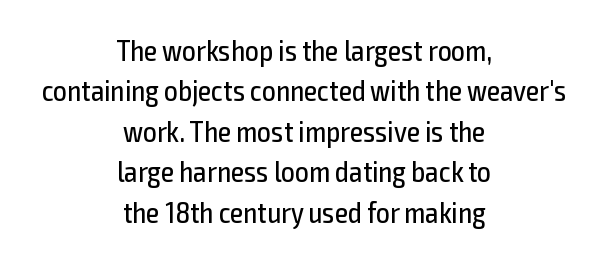
Q: Is the text bold? A: No.
Q: Is the text italic (slanted)? A: No, it is upright.
Q: Is the typeface a serif or a sans-serif typeface? A: Sans-serif.
Q: Is the text underlined? A: No.
Q: How is the paragraph aligned? A: Centered.
Q: Is the spacing between letters normal or unusually wide? A: Normal.
Q: Is the spacing between lines tight, normal or loose? A: Normal.
Q: Width (condensed, normal, or wide)? A: Condensed.
Q: x-height? A: Medium.
Q: Monospaced? A: No.
